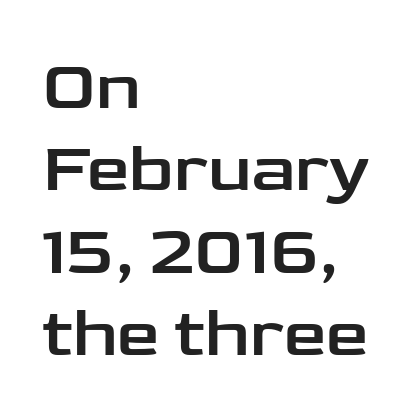
Q: Is the text italic (slanted)? A: No, it is upright.
Q: Is the typeface a serif or a sans-serif typeface? A: Sans-serif.
Q: Is the text underlined? A: No.
Q: How is the paragraph aligned? A: Left-aligned.
Q: Is the spacing between letters normal or unusually wide? A: Normal.
Q: Width (condensed, normal, or wide)? A: Wide.
Q: Stroke contrast? A: Low.
Q: x-height? A: Medium.
Q: Monospaced? A: No.
